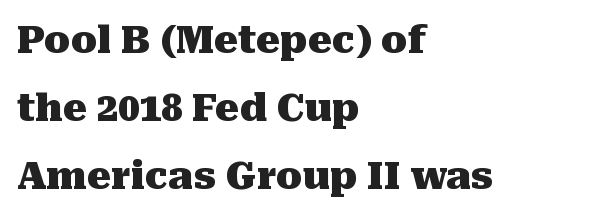
The letters advance in unequal steps, a hallmark of proportional type. Where is the straight margin? On the left. Little horizontal feet cap the strokes, marking this as serif type. Bare-footed words on every line.
